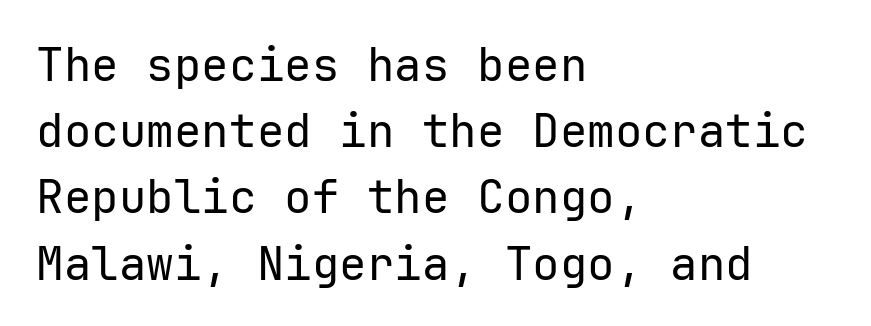
Normally led — the rows are evenly, conventionally spaced. The tracking reads as untouched default to a designer's eye. Is this a sans? Yes — the strokes have no serifs. The typesetter chose a ragged-right arrangement here. The axis of the letterforms is exactly vertical.
